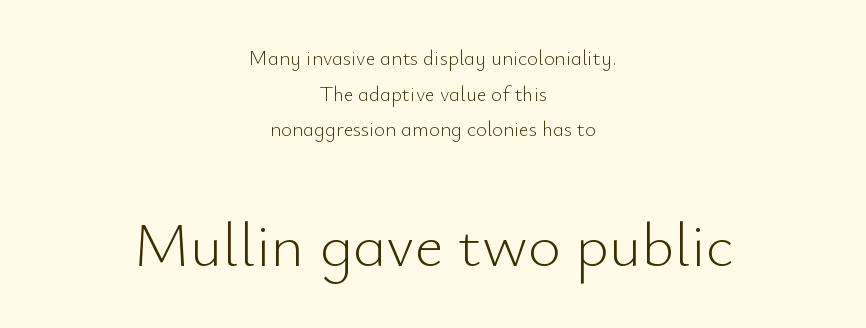
The image shows 63 px light sans-serif type, upright; set centered, normal line spacing (1.7x), normal letter spacing, not underlined; the second (bottom) block is 3.0x larger; low stroke contrast and a small x-height.
